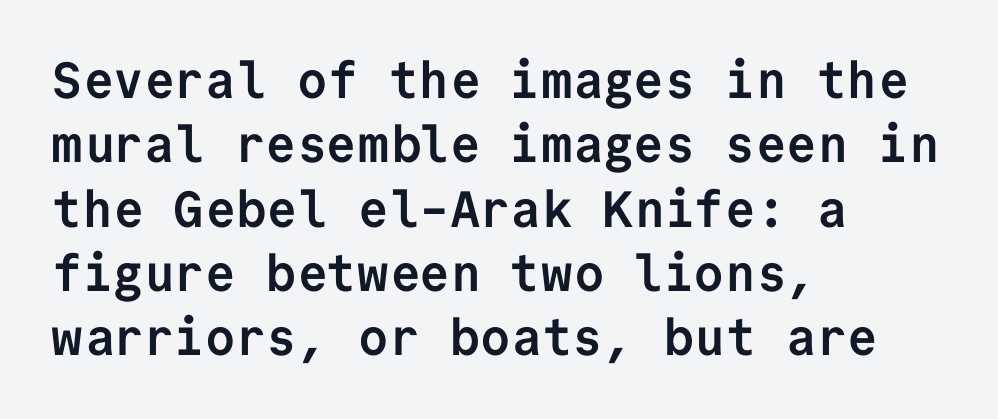
The image shows 51 px semibold sans-serif type, upright, monospaced; set left-aligned, normal line spacing (1.26x), normal letter spacing, not underlined; low stroke contrast and a medium x-height.
